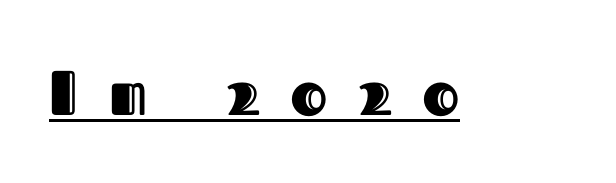
The rendered words wear a rule along their underside. Note the varied advance widths — an 'i' is clearly narrower than an 'm'. Each word looks stretched out because of the extra space between its letters. This sample uses an upright cut, with every glyph sitting square on the baseline.
